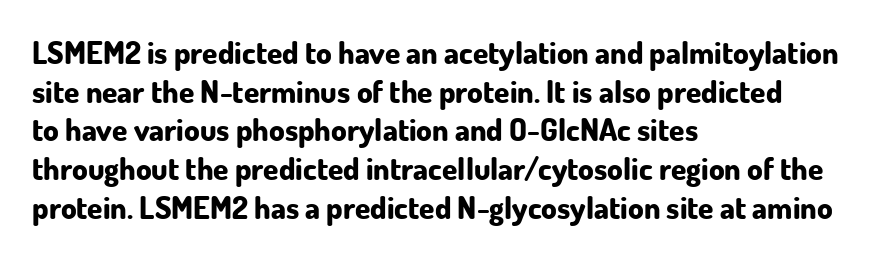
{"serif": "no", "italic": "no", "bold": "yes", "weight": "bold", "width": "normal", "stroke_contrast": "low", "x_height": "small", "monospaced": "no", "underline": "no", "align": "left", "line_spacing": "normal", "line_spacing_ratio": 1.25, "letter_spacing": "normal", "letter_spacing_em": 0.0, "glyph_px": 31}
